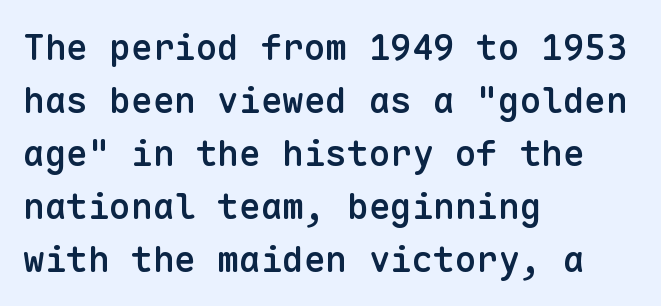
These lines keep a tight, regular rhythm from letter to letter. Do the characters align in a grid? Yes, the font is monospaced. What weight is shown? A semibold, between regular and bold. This sample is left-justified, so line endings fall wherever the words run out. When letters stand straight like this, we call the style roman or upright.
